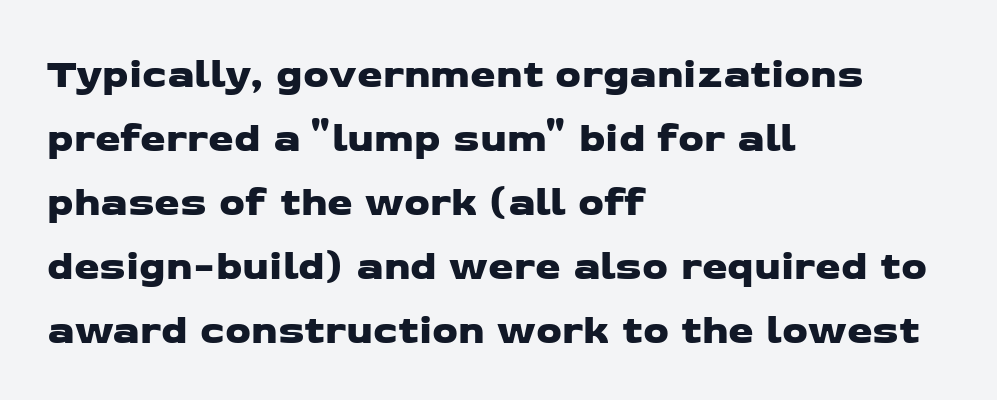
{"serif": "no", "width": "wide", "stroke_contrast": "low", "x_height": "medium", "monospaced": "no", "underline": "no", "align": "left", "line_spacing": "normal", "line_spacing_ratio": 1.56, "letter_spacing": "normal", "letter_spacing_em": 0.0, "glyph_px": 41}
